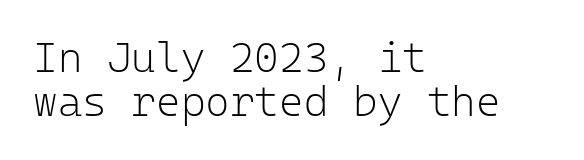
Q: Is the text bold? A: No.
Q: Is the text italic (slanted)? A: No, it is upright.
Q: Is the typeface a serif or a sans-serif typeface? A: Sans-serif.
Q: Is the text underlined? A: No.
Q: How is the paragraph aligned? A: Left-aligned.
Q: Is the spacing between letters normal or unusually wide? A: Normal.
Q: Is the spacing between lines tight, normal or loose? A: Tight.
Q: Width (condensed, normal, or wide)? A: Normal.
Q: Stroke contrast? A: Low.
Q: x-height? A: Medium.
Q: Monospaced? A: Yes.
